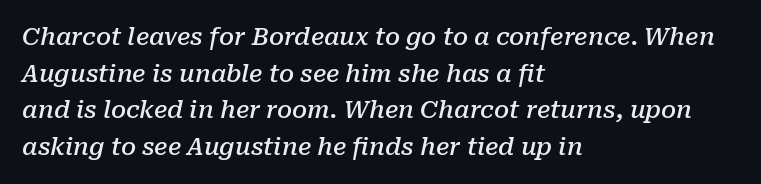
Line spacing here is normal. Reading down the block, your eye returns to a fixed left position each line. There is no visible air inserted between adjacent glyphs. Nobody drew a line under any word here. Every letter is mildly thick-stroked: semibold rather than bold. Does the lettering tilt? It does — this is italic.
